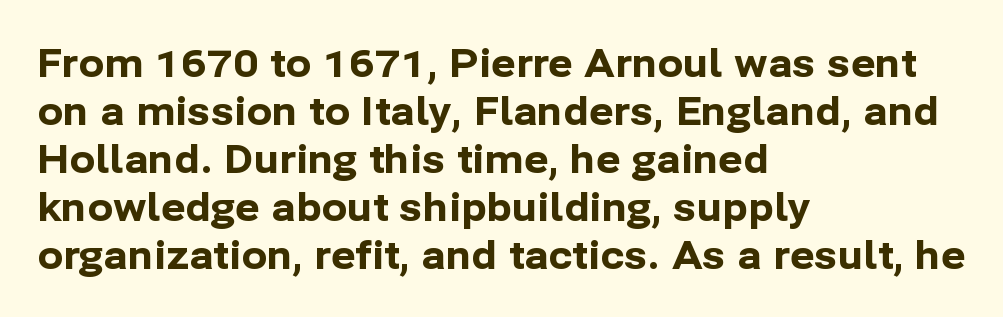
The space beneath each line is pristine and unruled. The passage shown is emphatically bold. Nope, not italic — everything's standing straight. The passage shown has conventional tracking throughout.
